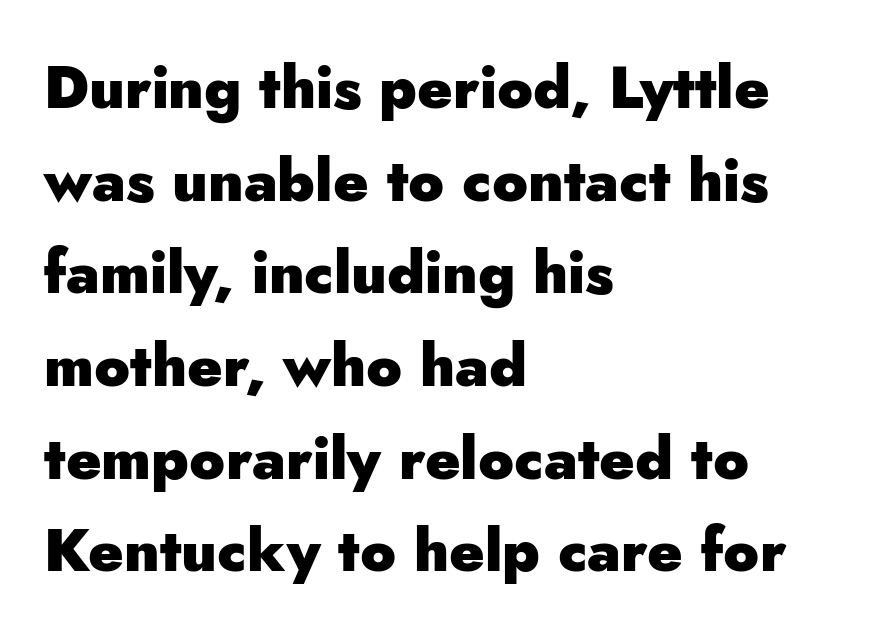
This rendering uses left alignment, leaving the right contour irregular. Each letter keeps its own natural width here, so spacing adapts to shape. Does the weight exceed regular? Yes, all the way to bold. Upright lettering throughout.
